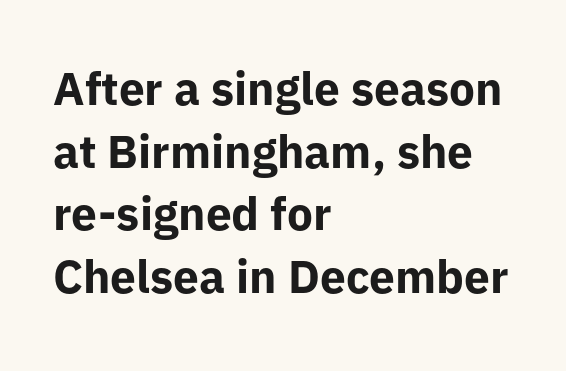
The image shows 46 px bold sans-serif type, upright; set left-aligned, normal line spacing (1.36x), normal letter spacing, not underlined; low stroke contrast and a medium x-height.
